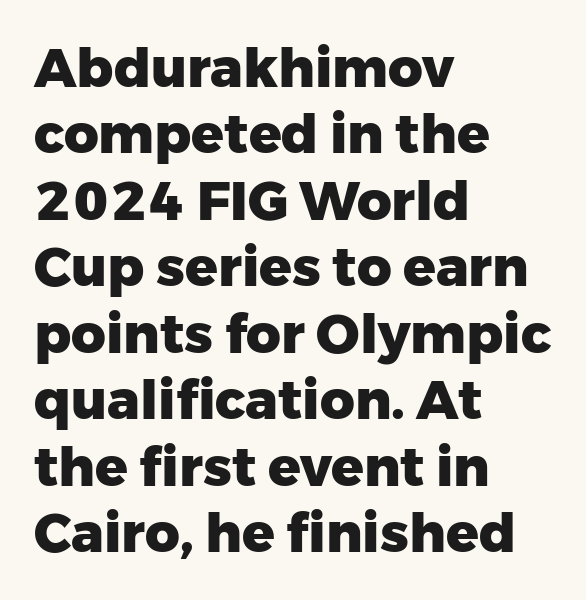
Q: Is the text bold? A: Yes.
Q: Is the text italic (slanted)? A: No, it is upright.
Q: Is the typeface a serif or a sans-serif typeface? A: Sans-serif.
Q: Is the text underlined? A: No.
Q: How is the paragraph aligned? A: Left-aligned.
Q: Is the spacing between letters normal or unusually wide? A: Normal.
Q: Width (condensed, normal, or wide)? A: Normal.
Q: Stroke contrast? A: Low.
Q: x-height? A: Medium.
Q: Monospaced? A: No.
